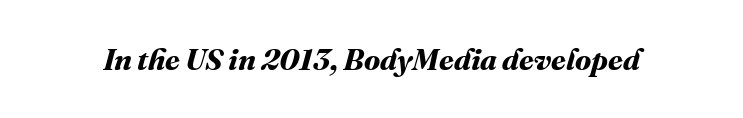
The image shows 30 px bold type; set normal letter spacing, not underlined; medium stroke contrast and a medium x-height.
